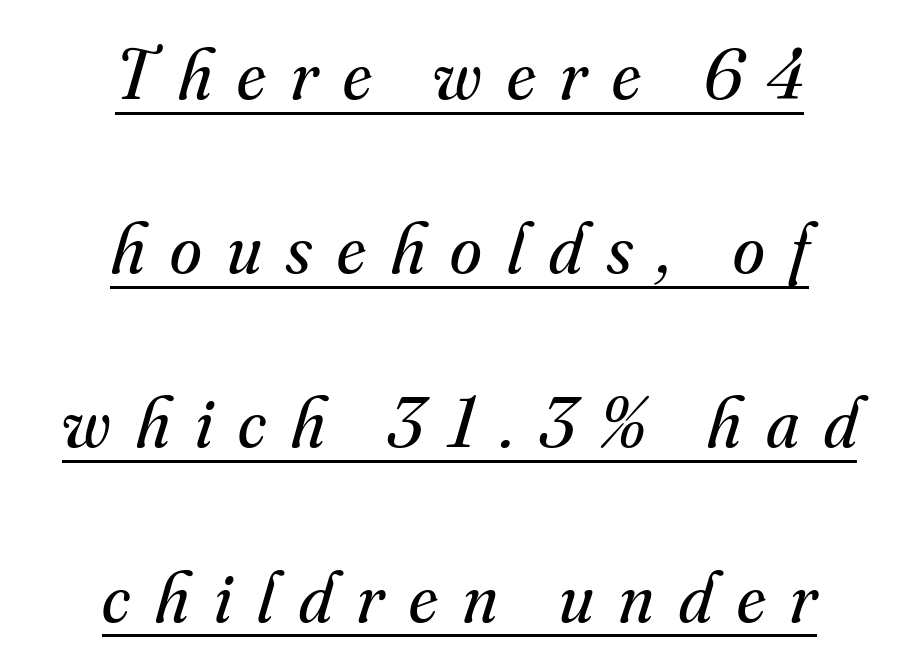
Little horizontal feet cap the strokes, marking this as serif type. The weight tops out at a normal text grade. One-word summary of the alignment: center. Each new line begins a long way beneath the previous one. The typography opts for an oblique posture over an upright one.
